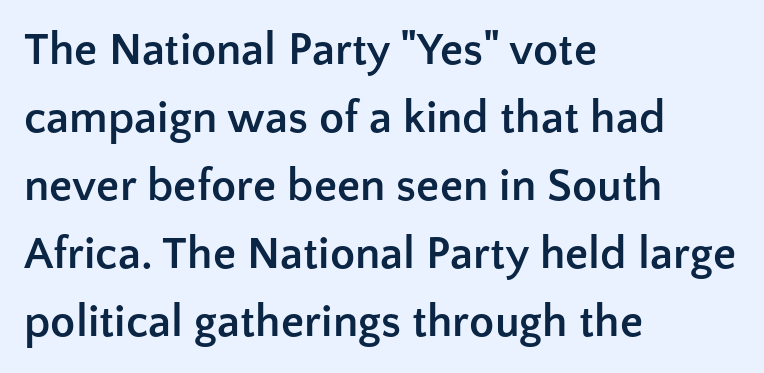
Q: Is the text bold? A: Yes.
Q: Is the text italic (slanted)? A: No, it is upright.
Q: Is the typeface a serif or a sans-serif typeface? A: Sans-serif.
Q: Is the text underlined? A: No.
Q: How is the paragraph aligned? A: Left-aligned.
Q: Is the spacing between letters normal or unusually wide? A: Normal.
Q: Is the spacing between lines tight, normal or loose? A: Normal.
Q: Width (condensed, normal, or wide)? A: Normal.
Q: Stroke contrast? A: Low.
Q: x-height? A: Medium.
Q: Monospaced? A: No.
